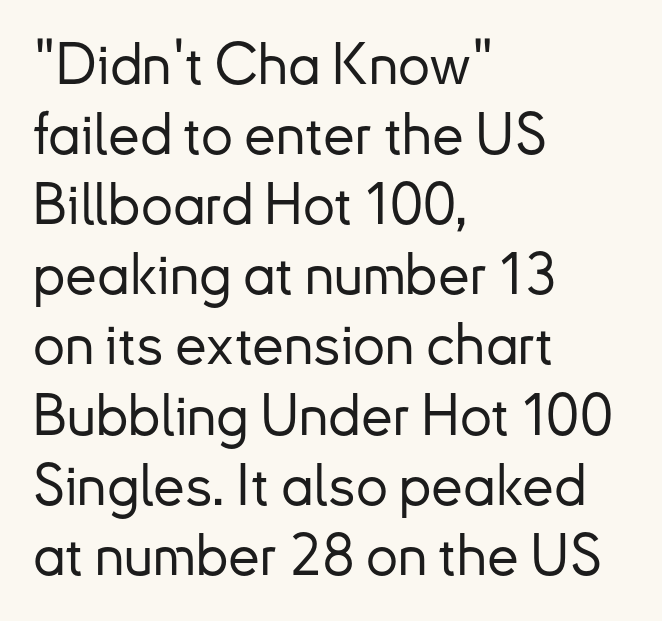
{"serif": "no", "italic": "no", "width": "normal", "stroke_contrast": "low", "x_height": "small", "monospaced": "no", "underline": "no", "align": "left", "line_spacing_ratio": 1.23, "letter_spacing": "normal", "letter_spacing_em": 0.0, "glyph_px": 57}
